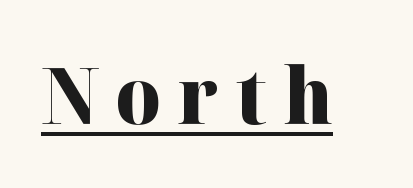
The image shows 77 px heavy serif type, upright; set unusually wide letter spacing (+0.21 em), underlined; high stroke contrast and a medium x-height.
